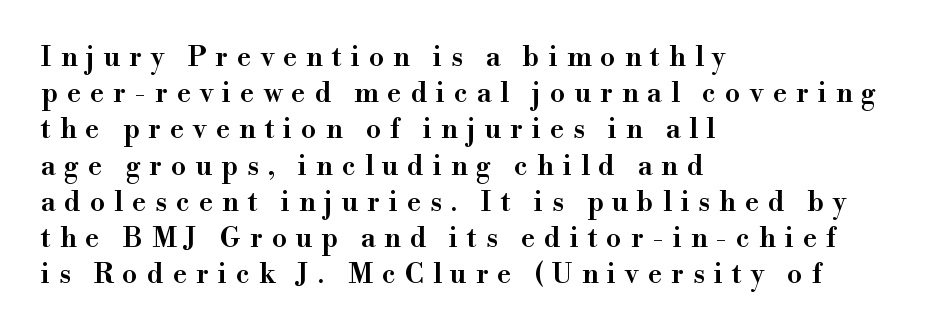
Strokes here are thickened, but only to semibold level. Ascenders rise straight up at ninety degrees. Has an underline been added? It has not. Vertically, the passage feels balanced, rows spaced as you'd expect. Between one letter and the next there's a generous, obvious gap.
